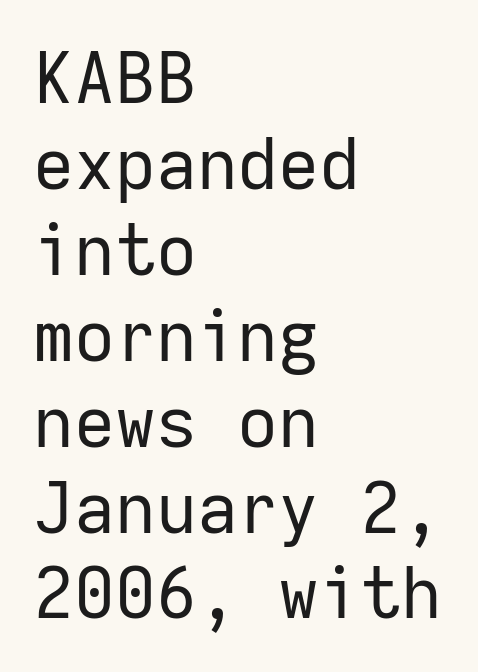
The image shows 71 px regular-weight sans-serif type, upright, monospaced; set left-aligned, line spacing 1.21x, normal letter spacing, not underlined; low stroke contrast and a medium x-height.
